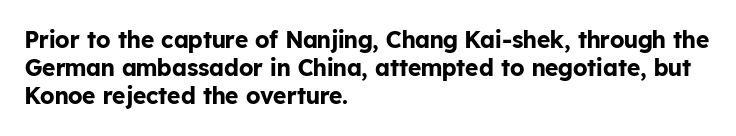
Short and long lines alike share a common starting point at left. Unlike italic type, these characters show no tilt at all. The passage shown is emphatically bold. The face used here is rendered with its standard letterfit. The space beneath each line is pristine and unruled.
